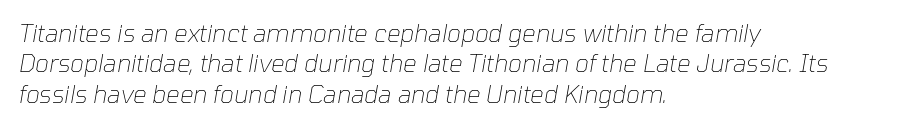
{"italic": "yes", "lean": "right", "slant_degrees": 10, "bold": "no", "underline": "no", "align": "left", "line_spacing": "normal", "line_spacing_ratio": 1.27, "letter_spacing": "normal", "letter_spacing_em": 0.0, "glyph_px": 24}
